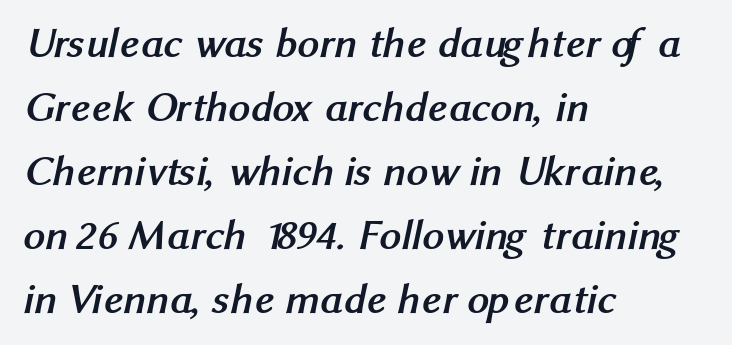
The image shows 43 px semibold sans-serif type; set left-aligned, normal line spacing (1.49x), normal letter spacing, not underlined; medium stroke contrast and a medium x-height.
